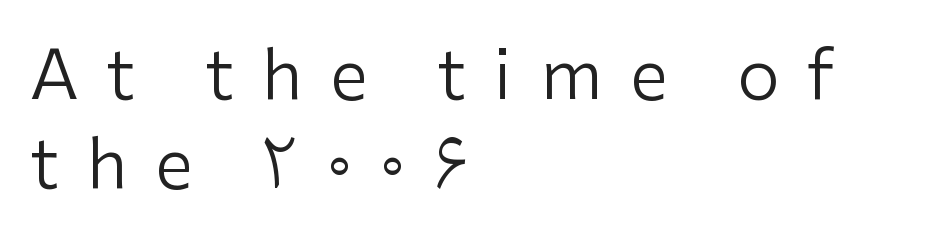
The image shows 68 px regular-weight sans-serif type, upright; set left-aligned, normal line spacing (1.31x), unusually wide letter spacing (+0.41 em), not underlined; low stroke contrast and a medium x-height.
